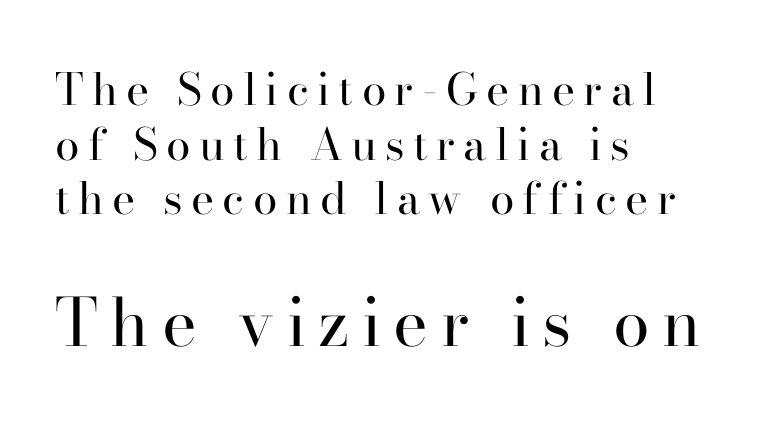
{"serif": "yes", "italic": "no", "bold": "no", "weight": "regular", "width": "normal", "stroke_contrast": "high", "x_height": "small", "monospaced": "no", "underline": "no", "align": "left", "line_spacing_ratio": 1.24, "larger_block": "second", "size_ratio": 1.5, "glyph_px": 66}
